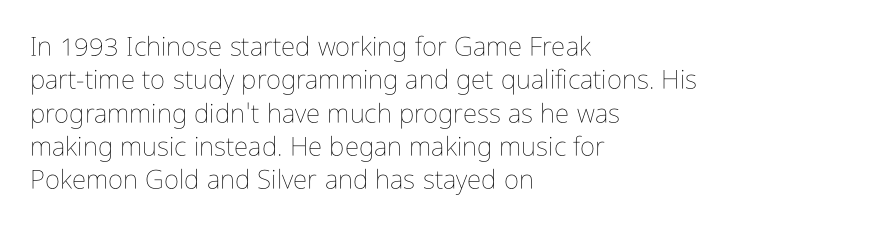
The image shows 26 px text type, upright; set left-aligned, normal line spacing (1.28x), normal letter spacing, not underlined.
